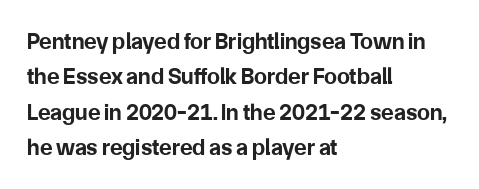
The image shows 23 px bold type, upright; set left-aligned, normal line spacing (1.54x), normal letter spacing, not underlined.
